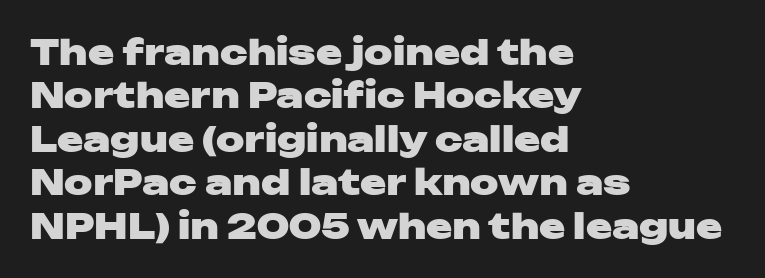
{"serif": "no", "italic": "no", "bold": "yes", "weight": "heavy", "width": "wide", "stroke_contrast": "low", "x_height": "medium", "monospaced": "no", "underline": "no", "align": "left", "line_spacing_ratio": 1.24, "letter_spacing": "normal", "letter_spacing_em": 0.0, "glyph_px": 35}
